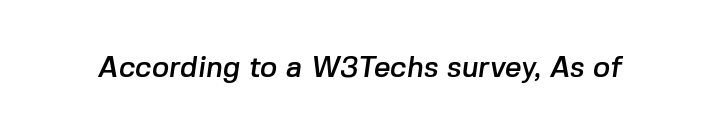
Q: Is the typeface a serif or a sans-serif typeface? A: Sans-serif.
Q: Is the text underlined? A: No.
Q: Is the spacing between letters normal or unusually wide? A: Normal.
Q: Width (condensed, normal, or wide)? A: Normal.
Q: Stroke contrast? A: Low.
Q: x-height? A: Medium.
Q: Monospaced? A: No.
